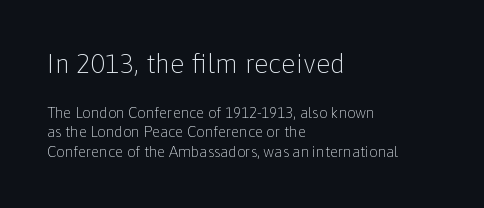
The lines are quadded left. A typesetter would call this leading conventional body-copy spacing. In terms of letterspacing, this is plain default setting. Stroke mass is kept to a normal reading level or below.
